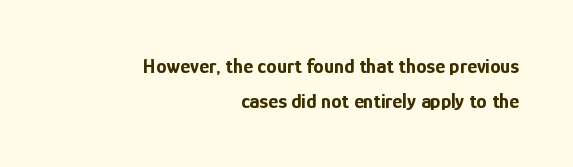
{"italic": "no", "bold": "yes", "underline": "no", "align": "right", "line_spacing": "normal", "line_spacing_ratio": 1.66, "letter_spacing": "normal", "letter_spacing_em": 0.0, "glyph_px": 21}
